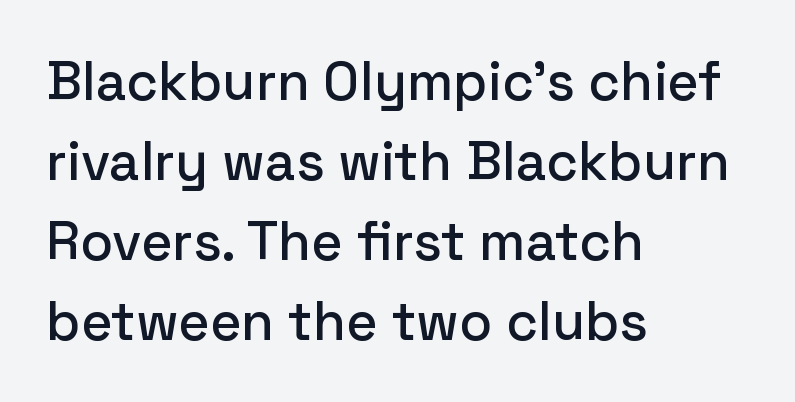
The paragraph has a hard left edge and a soft right edge. Normally led — the rows are evenly, conventionally spaced. The gaps between neighbouring characters are ordinary and unremarkable. The specimen omits any rule beneath the text block's lines. Every stem runs plumb, perpendicular to the baseline.
